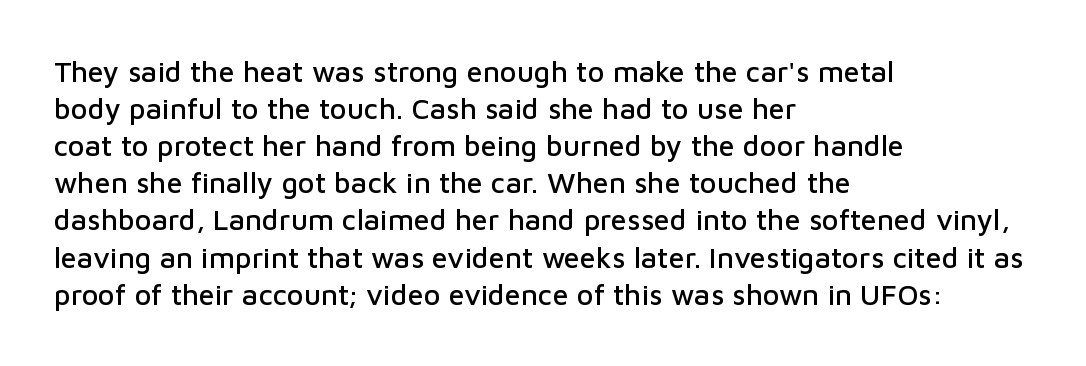
The image shows 29 px sans-serif type, upright; set left-aligned, normal line spacing (1.28x), normal letter spacing, not underlined; low stroke contrast and a medium x-height.
